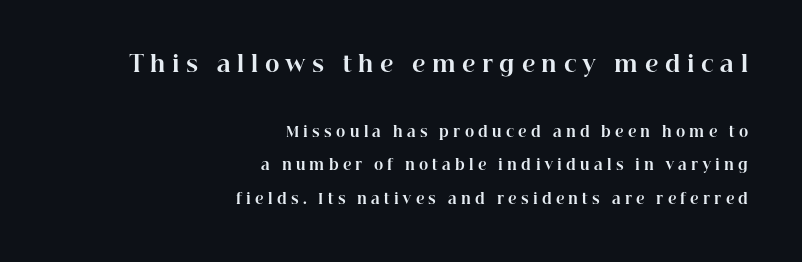
The specimen omits any rule beneath the text block's lines. Thick stems and heavy bowls — unmistakably bold. One glance says open: line gaps are wider than usual. Style check: upright. Between one letter and the next there's a generous, obvious gap.
